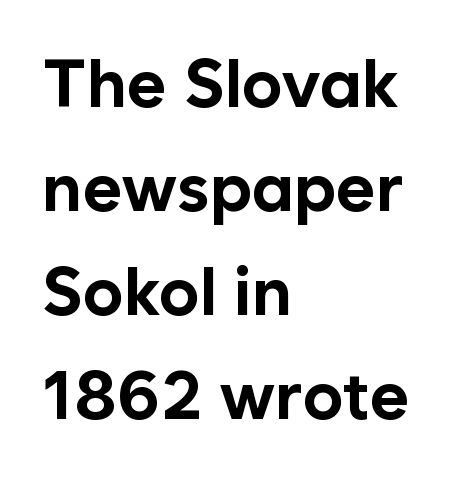
Nobody touched the tracking dial on this one. The line-height multiplier appears to be the usual default. These lines stack with their left ends in a neat column. I'd describe the lettering as bold — thick and assertive. Grotesque or geometric, the face here clearly has no serifs. When letters stand straight like this, we call the style roman or upright.
